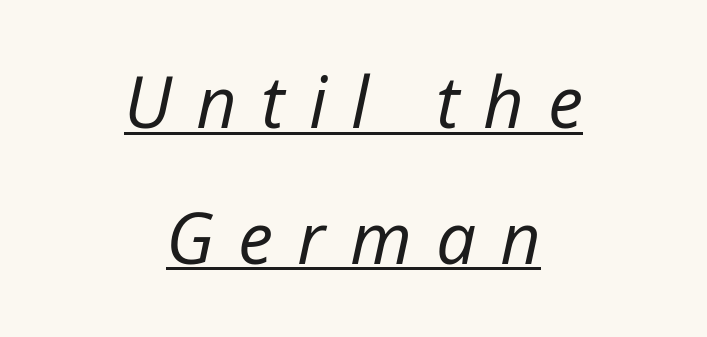
A typesetter would mark this as italic. The face used here appears with an underline applied. Do the characters align in a grid? No, the font is proportional. The compositor balanced each line on the midline. Line spacing here is loose. Someone cranked the tracking dial way up on this one.
